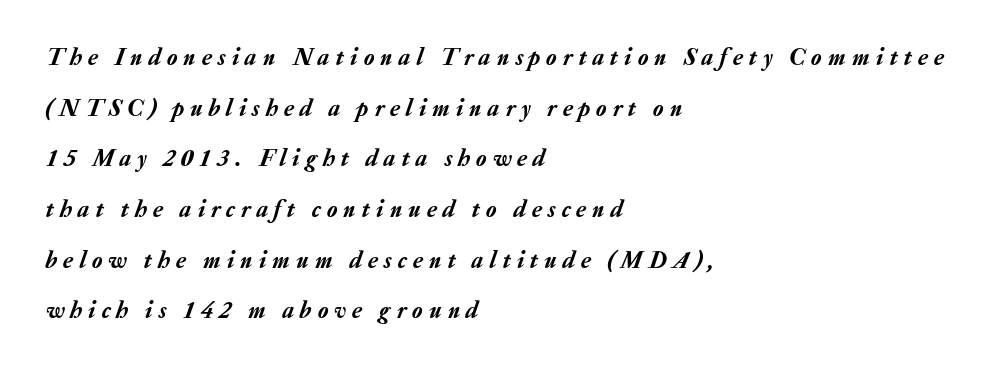
{"italic": "yes", "lean": "right", "slant_degrees": 20, "underline": "no", "align": "left", "line_spacing": "loose", "line_spacing_ratio": 2.11, "letter_spacing": "wide", "letter_spacing_em": 0.26, "glyph_px": 24}
